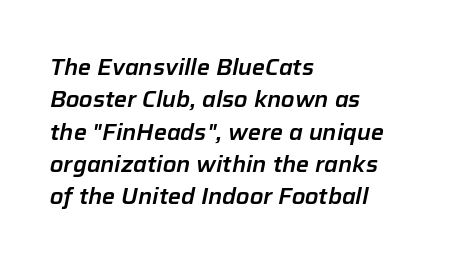
{"italic": "yes", "lean": "right", "slant_degrees": 12, "underline": "no", "align": "left", "line_spacing": "normal", "line_spacing_ratio": 1.47, "letter_spacing": "normal", "letter_spacing_em": 0.0, "glyph_px": 22}
